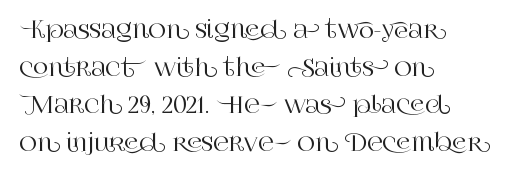
Q: Is the text italic (slanted)? A: No, it is upright.
Q: Is the text underlined? A: No.
Q: How is the paragraph aligned? A: Left-aligned.
Q: Is the spacing between letters normal or unusually wide? A: Normal.
Q: Is the spacing between lines tight, normal or loose? A: Normal.
